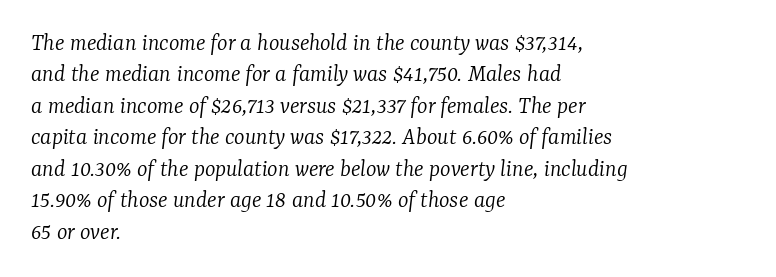
Q: Is the text bold? A: No.
Q: Is the text italic (slanted)? A: Yes, it leans right by about 7 degrees.
Q: Is the text underlined? A: No.
Q: How is the paragraph aligned? A: Left-aligned.
Q: Is the spacing between letters normal or unusually wide? A: Normal.
Q: Is the spacing between lines tight, normal or loose? A: Normal.
